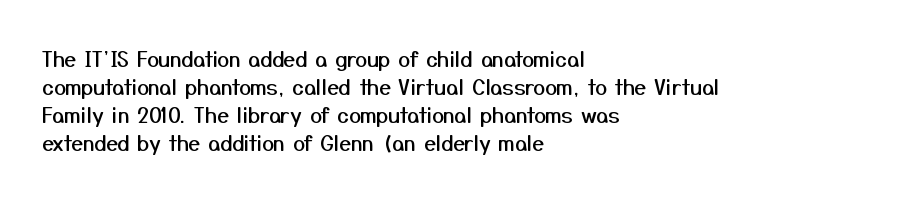
Q: Is the text italic (slanted)? A: No, it is upright.
Q: Is the text underlined? A: No.
Q: How is the paragraph aligned? A: Left-aligned.
Q: Is the spacing between letters normal or unusually wide? A: Normal.
Q: Is the spacing between lines tight, normal or loose? A: Normal.
